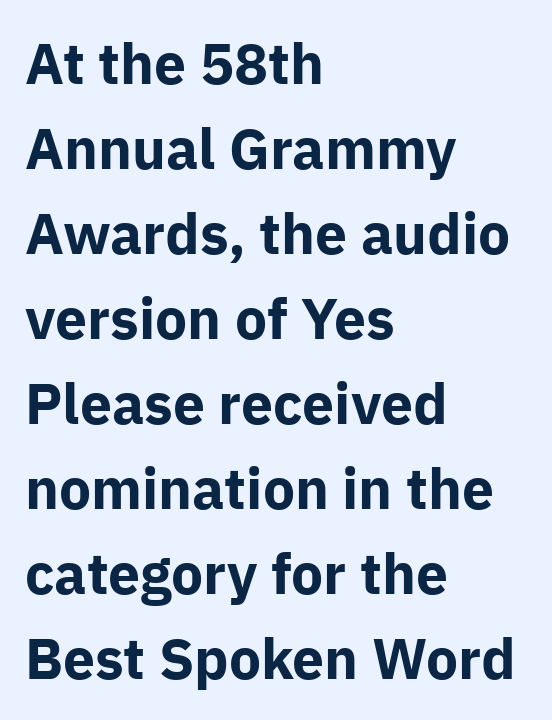
The image shows 57 px bold sans-serif type, upright; set left-aligned, normal line spacing (1.49x), normal letter spacing, not underlined; low stroke contrast and a medium x-height.
